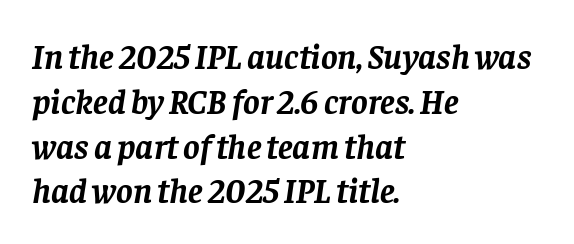
Q: Is the text bold? A: Yes.
Q: Is the text italic (slanted)? A: Yes, it leans right by about 8 degrees.
Q: Is the typeface a serif or a sans-serif typeface? A: Serif.
Q: Is the text underlined? A: No.
Q: How is the paragraph aligned? A: Left-aligned.
Q: Is the spacing between letters normal or unusually wide? A: Normal.
Q: Is the spacing between lines tight, normal or loose? A: Normal.
Q: Width (condensed, normal, or wide)? A: Normal.
Q: Stroke contrast? A: Low.
Q: x-height? A: Large.
Q: Monospaced? A: No.
